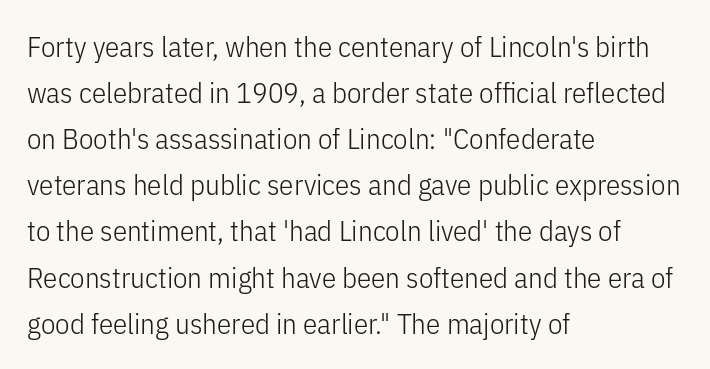
The image shows 29 px light, condensed sans-serif type, upright; set left-aligned, normal line spacing (1.59x), normal letter spacing, not underlined; low stroke contrast and a medium x-height.
